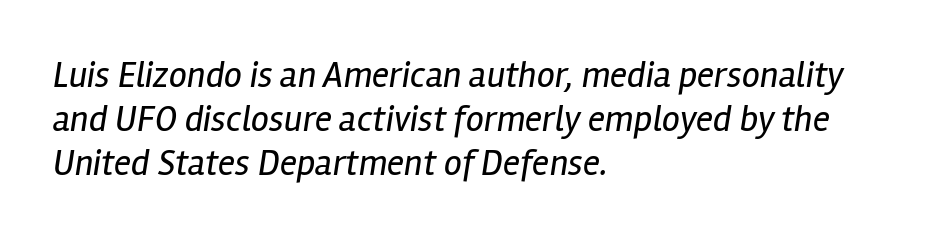
{"italic": "yes", "lean": "right", "slant_degrees": 12, "bold": "no", "weight": "regular", "width": "condensed", "stroke_contrast": "low", "x_height": "medium", "monospaced": "no", "underline": "no", "align": "left", "line_spacing_ratio": 1.22, "letter_spacing": "normal", "letter_spacing_em": 0.0, "glyph_px": 36}
